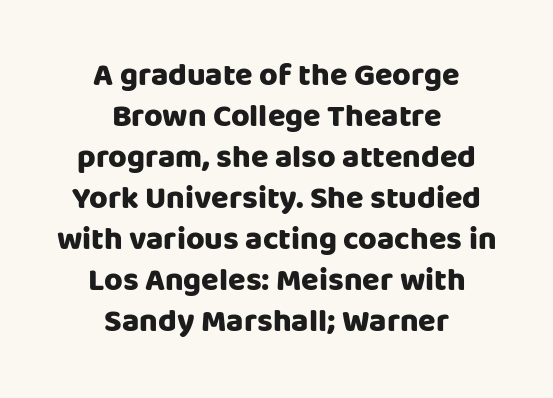
Does the lettering tilt? It doesn't — this is upright. This rendering uses center alignment, leaving both contours irregular but symmetric. The letters advance in unequal steps, a hallmark of proportional type. The glyphs have the mass of a bold cut. Successive baselines arrive at the customary interval.
